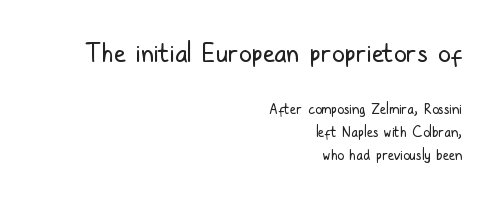
The image shows 26 px text type, upright; set right-aligned, normal line spacing (1.63x), normal letter spacing, not underlined; the first (top) block is 1.86x larger.
